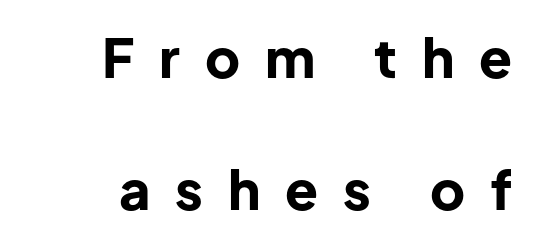
The specimen reads as upright at a glance. Unlike a traditional serif, this face leaves its strokes unadorned. Set as a true bold cut, around the 700 mark. The typesetter chose a ragged-left arrangement here.
